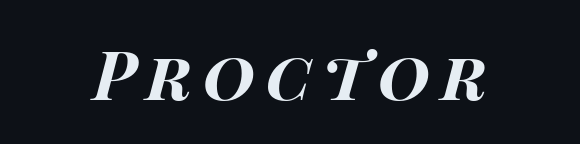
The foot of each line stays bare and open. What weight is shown? A full bold with thick strokes. Notice how the stems are inclined rather than vertical — that's the hallmark of italics. Think of a printed novel: that variable character pitch is what you see here.
